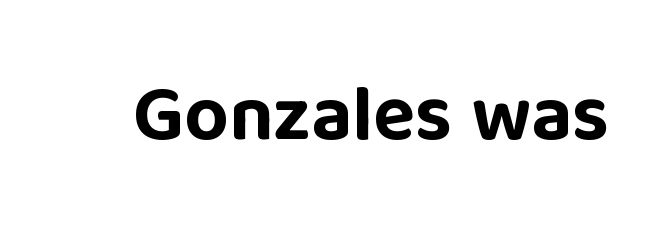
Q: Is the text bold? A: Yes.
Q: Is the text italic (slanted)? A: No, it is upright.
Q: Is the typeface a serif or a sans-serif typeface? A: Sans-serif.
Q: Is the text underlined? A: No.
Q: Is the spacing between letters normal or unusually wide? A: Normal.
Q: Width (condensed, normal, or wide)? A: Normal.
Q: Stroke contrast? A: Low.
Q: x-height? A: Large.
Q: Monospaced? A: No.
